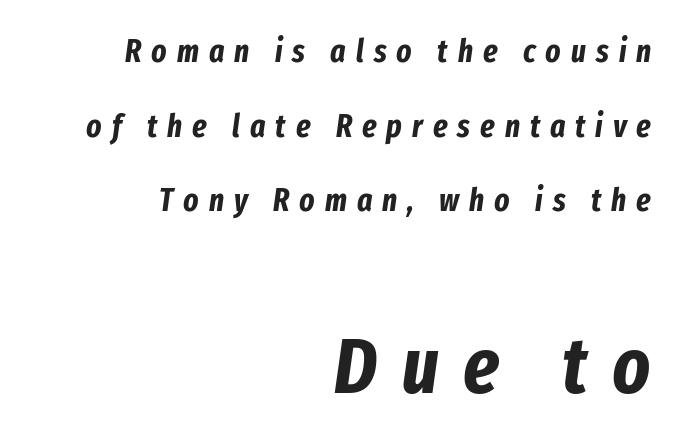
Q: Is the text bold? A: Yes.
Q: Is the text italic (slanted)? A: Yes, it leans right by about 8 degrees.
Q: Is the text underlined? A: No.
Q: How is the paragraph aligned? A: Right-aligned.
Q: Is the spacing between letters normal or unusually wide? A: Unusually wide.
Q: Is the spacing between lines tight, normal or loose? A: Loose.
Q: Which block of text is set in a larger size, the first (top) or the second (bottom)? A: The second (bottom) one.
Q: Width (condensed, normal, or wide)? A: Condensed.
Q: Stroke contrast? A: Low.
Q: x-height? A: Medium.
Q: Monospaced? A: No.
